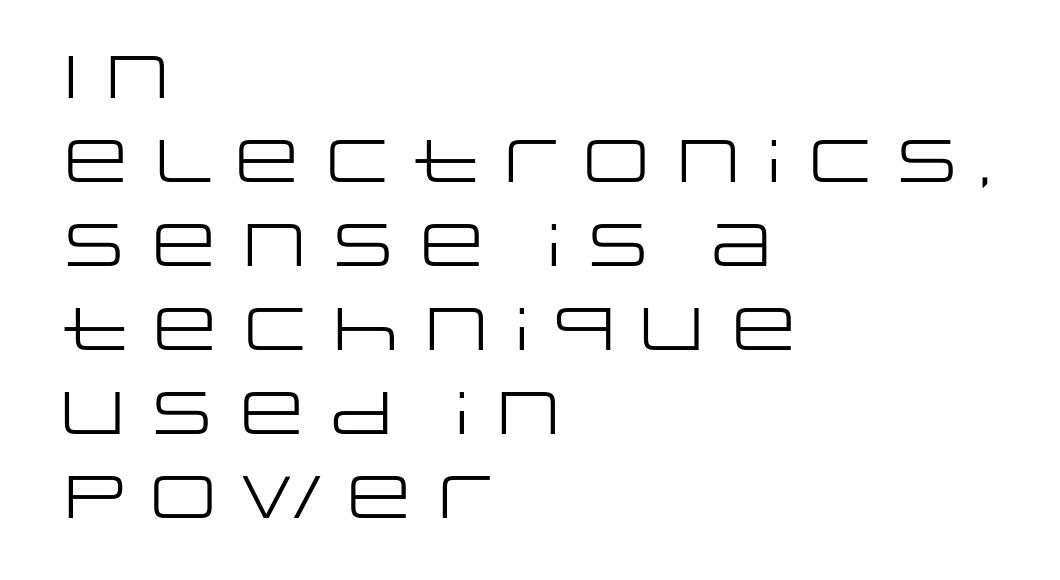
The image shows 60 px regular-weight, wide sans-serif type, upright; set left-aligned, normal line spacing (1.4x), normal letter spacing, not underlined; low stroke contrast and a large x-height.
